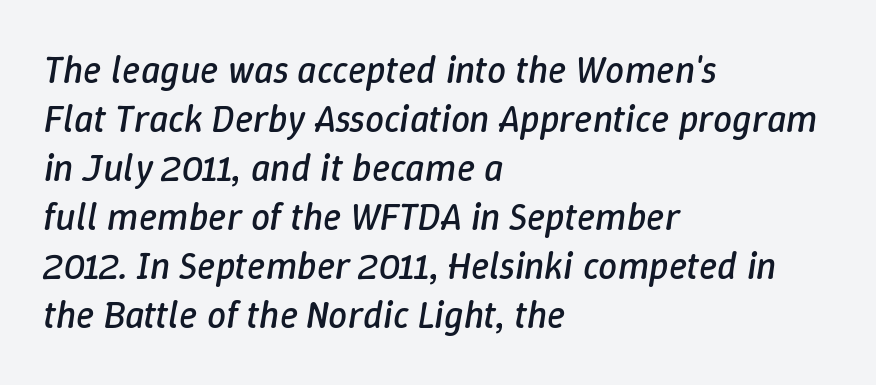
Q: Is the text bold? A: No.
Q: Is the text italic (slanted)? A: Yes, it leans right by about 9 degrees.
Q: Is the text underlined? A: No.
Q: How is the paragraph aligned? A: Left-aligned.
Q: Is the spacing between letters normal or unusually wide? A: Normal.
Q: Is the spacing between lines tight, normal or loose? A: Normal.
Q: Width (condensed, normal, or wide)? A: Normal.
Q: Stroke contrast? A: Low.
Q: x-height? A: Medium.
Q: Monospaced? A: No.
